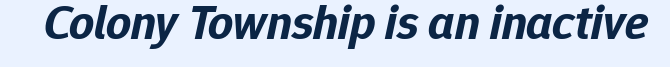
Each letter keeps its own natural width here, so spacing adapts to shape. Style check: oblique. Summary of weight: heavy, a full bold. The tracking reads as untouched default to a designer's eye. Beneath every word, the page is bare.
